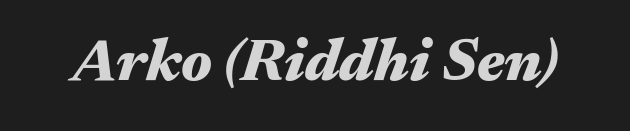
Observe the ordinary spacing: letters are neighbours, not strangers. The passage shown is typed in a proportional face where columns would drift. Its strokes are broad and dark, the hallmark of bold type. The axis of the letterforms is tilted away from vertical. Clear beneath every line of the passage.
